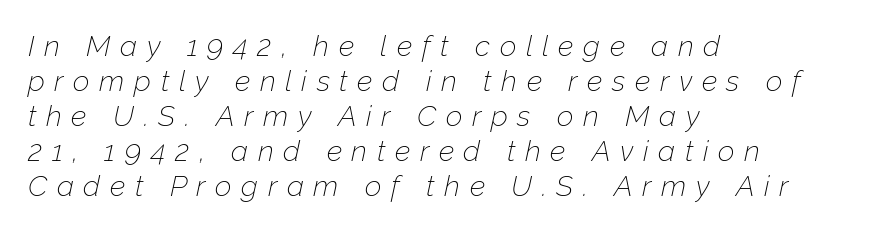
{"italic": "yes", "lean": "right", "slant_degrees": 12, "bold": "no", "weight": "thin", "width": "normal", "stroke_contrast": "low", "x_height": "medium", "monospaced": "no", "underline": "no", "align": "left", "line_spacing_ratio": 1.21, "letter_spacing": "wide", "letter_spacing_em": 0.33, "glyph_px": 29}
